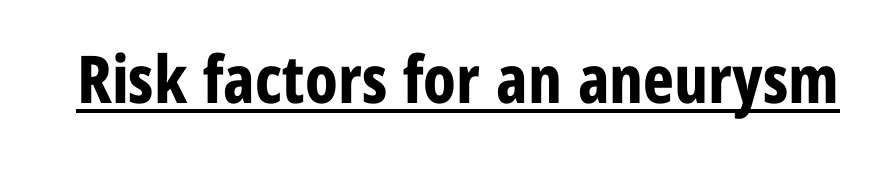
Q: Is the text bold? A: Yes.
Q: Is the text italic (slanted)? A: No, it is upright.
Q: Is the typeface a serif or a sans-serif typeface? A: Sans-serif.
Q: Is the text underlined? A: Yes.
Q: Is the spacing between letters normal or unusually wide? A: Normal.
Q: Width (condensed, normal, or wide)? A: Condensed.
Q: Stroke contrast? A: Low.
Q: x-height? A: Medium.
Q: Monospaced? A: No.
